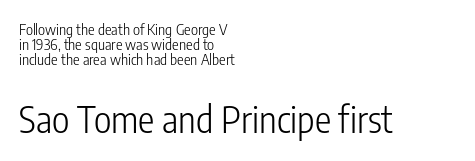
The image shows 37 px light, condensed sans-serif type, upright; set left-aligned, tight line spacing (1.0x), normal letter spacing, not underlined; the second (bottom) block is 2.47x larger; low stroke contrast and a medium x-height.
